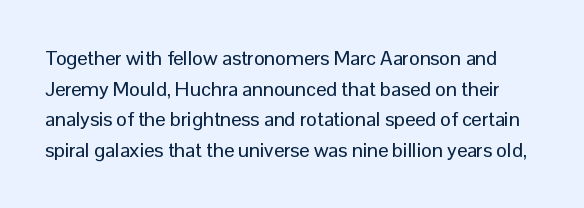
The image shows 20 px text type, upright; set normal line spacing (1.53x), normal letter spacing, not underlined.
